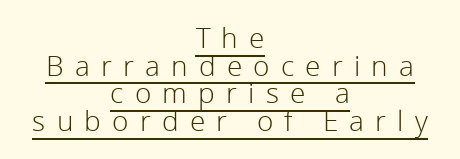
{"serif": "no", "italic": "no", "bold": "no", "weight": "light", "width": "normal", "stroke_contrast": "low", "x_height": "medium", "monospaced": "no", "underline": "yes", "align": "center", "line_spacing": "tight", "line_spacing_ratio": 0.99, "letter_spacing": "wide", "letter_spacing_em": 0.4, "glyph_px": 28}
